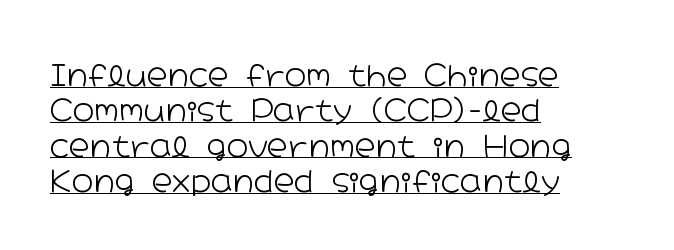
{"serif": "no", "italic": "no", "bold": "no", "weight": "light", "width": "wide", "stroke_contrast": "low", "x_height": "medium", "monospaced": "no", "underline": "yes", "align": "left", "line_spacing_ratio": 1.22, "letter_spacing": "normal", "letter_spacing_em": 0.0, "glyph_px": 29}
